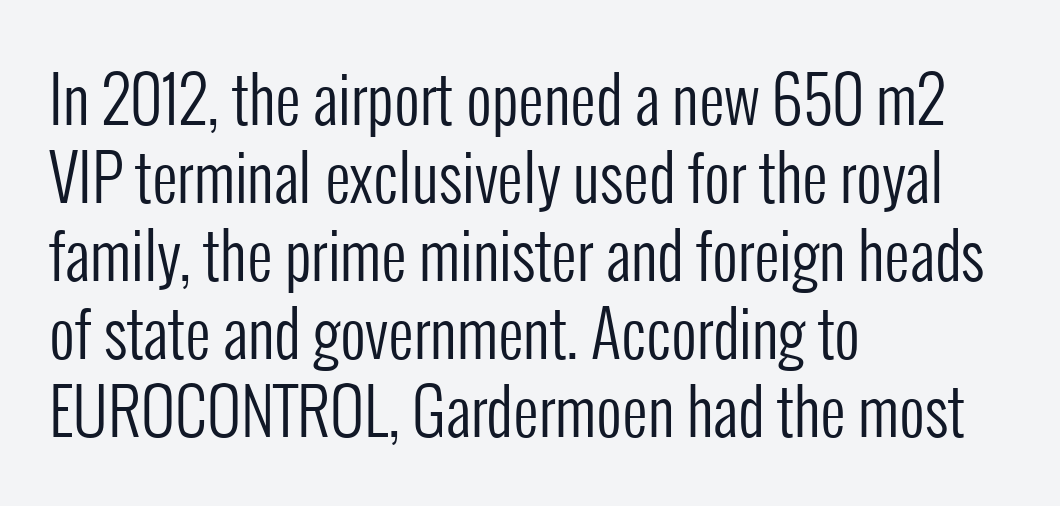
Proportional: the letters do not fall into vertical columns. The compositor pushed each line to the left boundary. The strip under each line holds only bare page. Regarding serifs, this sample does without them. The cut favours lightness, reaching ordinary text weight at its darkest.
